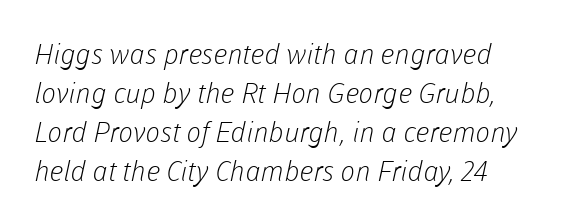
The tracking reads as untouched default to a designer's eye. Descender tails drop into unmarked territory. You could not count columns in this text — the font is proportionally spaced. Weight class: somewhere from thin through regular.
